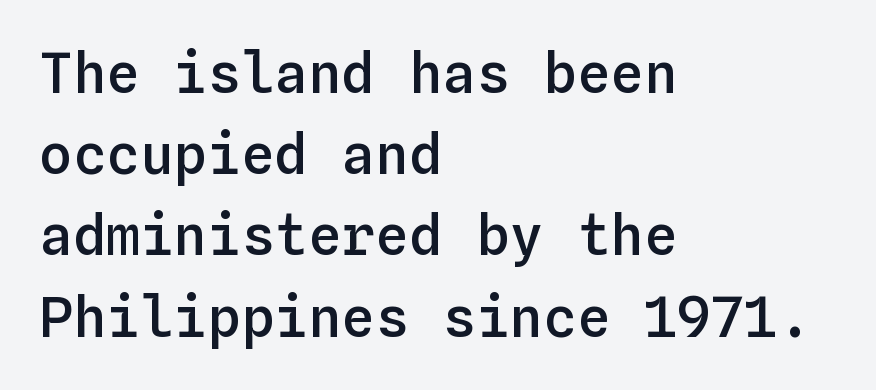
Q: Is the text bold? A: Semi-bold.
Q: Is the text italic (slanted)? A: No, it is upright.
Q: Is the text underlined? A: No.
Q: How is the paragraph aligned? A: Left-aligned.
Q: Is the spacing between letters normal or unusually wide? A: Normal.
Q: Is the spacing between lines tight, normal or loose? A: Normal.
Q: Width (condensed, normal, or wide)? A: Normal.
Q: Stroke contrast? A: Low.
Q: x-height? A: Medium.
Q: Monospaced? A: Yes.
